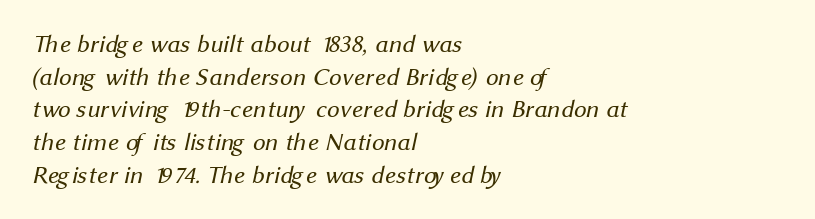
The image shows 25 px text type; set left-aligned, normal line spacing (1.31x), normal letter spacing, not underlined.
